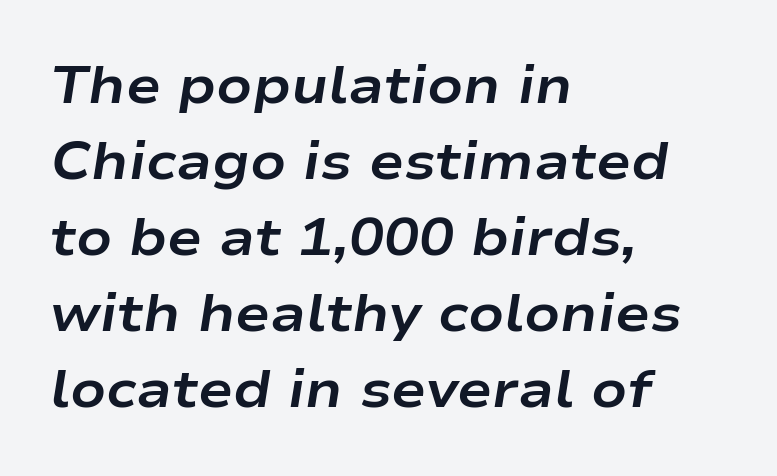
Q: Is the text bold? A: Yes.
Q: Is the text italic (slanted)? A: Yes, it leans right by about 9 degrees.
Q: Is the text underlined? A: No.
Q: How is the paragraph aligned? A: Left-aligned.
Q: Is the spacing between letters normal or unusually wide? A: Normal.
Q: Is the spacing between lines tight, normal or loose? A: Normal.
Q: Width (condensed, normal, or wide)? A: Wide.
Q: Stroke contrast? A: Low.
Q: x-height? A: Medium.
Q: Monospaced? A: No.
